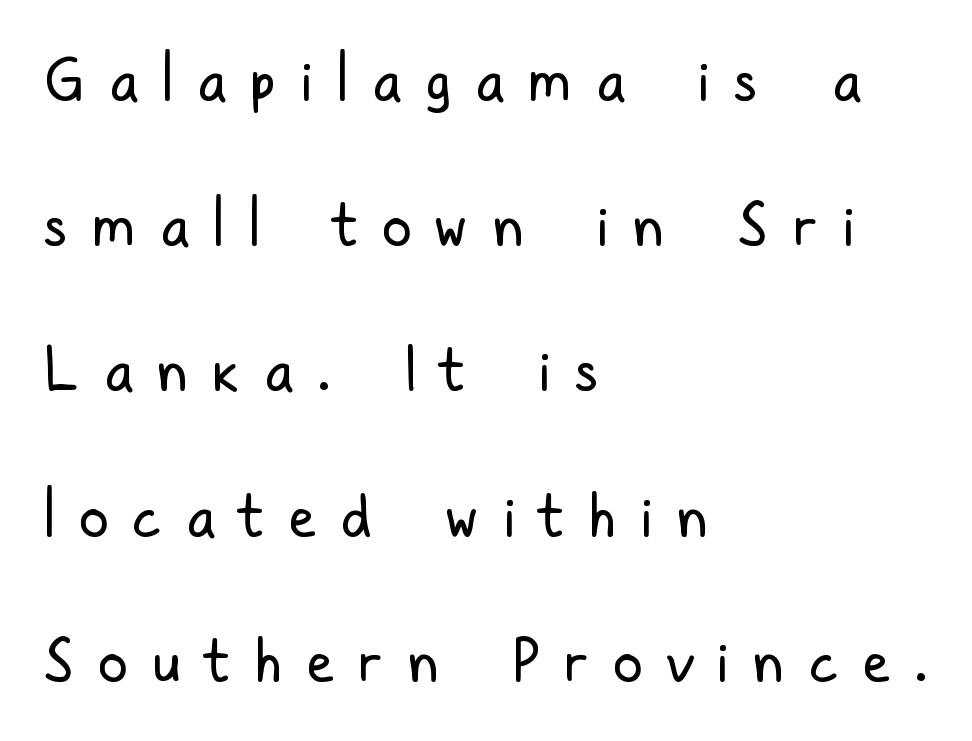
Descenders are the only things crossing below the line. Rows of type keep a wide berth in the vertical direction. Is there any slant? The stems are plumb. The tracking reads as deliberately expanded to a designer's eye. The typesetting does not lean heavy: it is not bold. To sum up the face: it is a sans, with no serifs.
